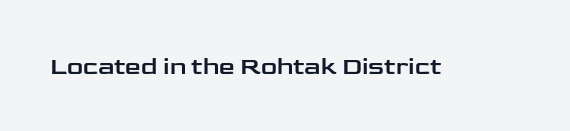
The image shows 25 px text type, upright; set normal letter spacing, not underlined.
